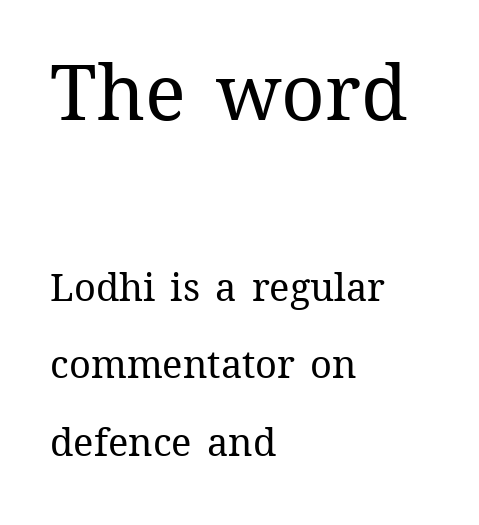
The image shows 76 px regular-weight type, upright; set left-aligned, loose line spacing (2.04x), normal letter spacing, not underlined; the first (top) block is 2.0x larger; medium stroke contrast and a medium x-height.
